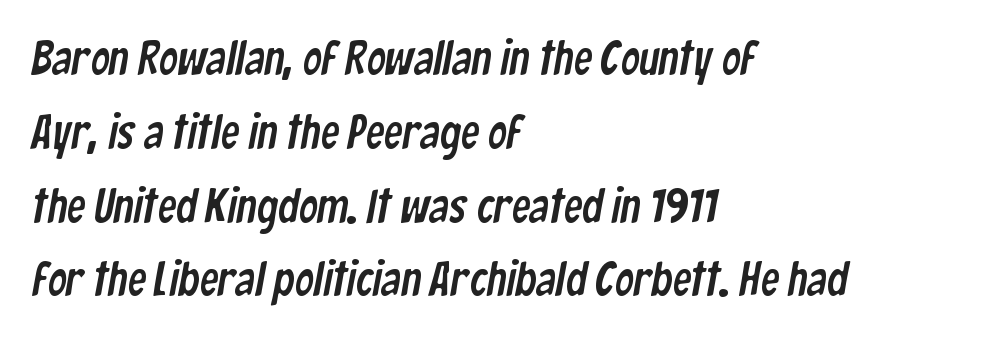
{"serif": "no", "width": "condensed", "stroke_contrast": "low", "x_height": "medium", "monospaced": "no", "underline": "no", "align": "left", "line_spacing": "normal", "line_spacing_ratio": 1.57, "letter_spacing": "normal", "letter_spacing_em": 0.0, "glyph_px": 47}
